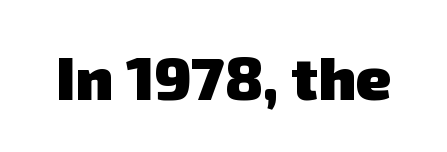
Q: Is the text bold? A: Yes.
Q: Is the typeface a serif or a sans-serif typeface? A: Sans-serif.
Q: Is the text underlined? A: No.
Q: Is the spacing between letters normal or unusually wide? A: Normal.
Q: Width (condensed, normal, or wide)? A: Normal.
Q: Stroke contrast? A: Low.
Q: x-height? A: Medium.
Q: Monospaced? A: No.
